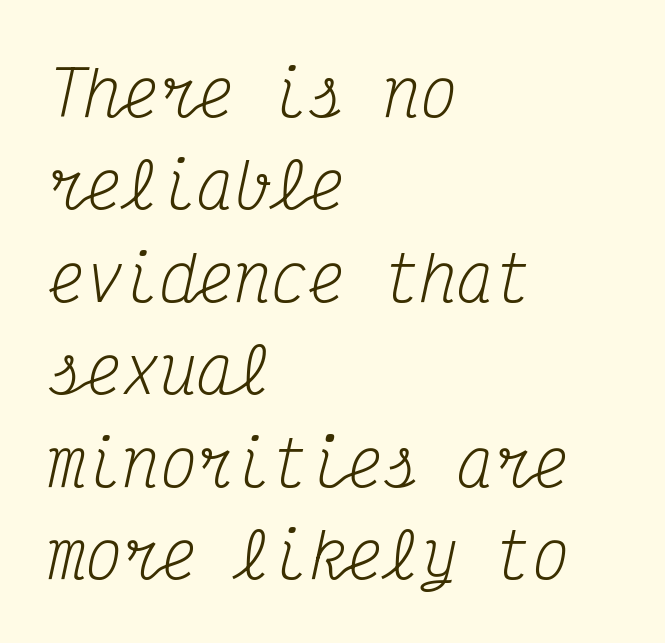
A classic flush-left, rag-right setting is used for this passage. Weight: in the light-to-regular range. This rendering employs a face with finishing strokes, i.e., a serif. Descenders are the only things crossing below the line. Each letter, wide or thin by design, is forced into the same width here. The line texture is even and compact thanks to regular tracking.
